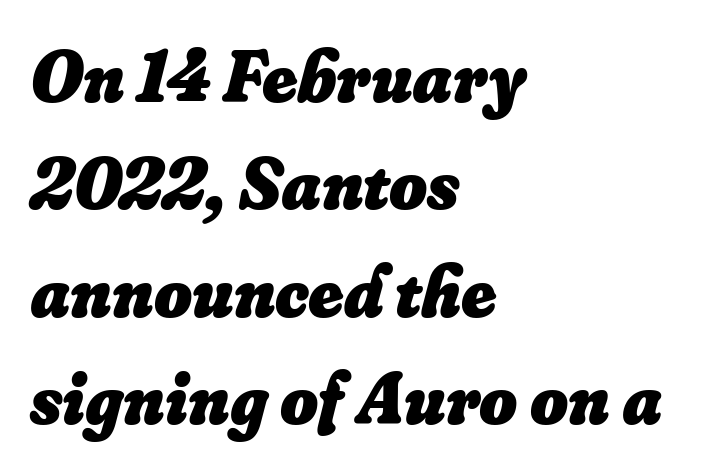
The image shows 73 px heavy type, italic (leaning right); set left-aligned, normal line spacing (1.47x), normal letter spacing, not underlined; low stroke contrast and a small x-height.
